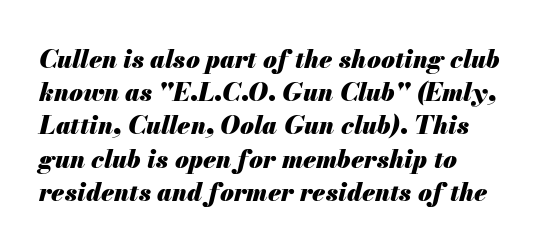
The image shows 25 px bold type, italic (leaning right); set normal line spacing (1.33x), normal letter spacing, not underlined.
